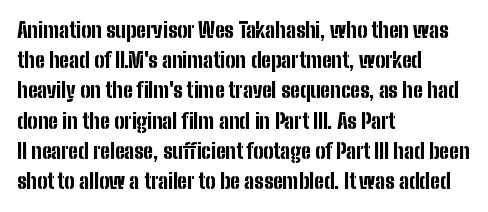
The image shows 21 px bold type, upright; set left-aligned, normal line spacing (1.44x), normal letter spacing, not underlined.
